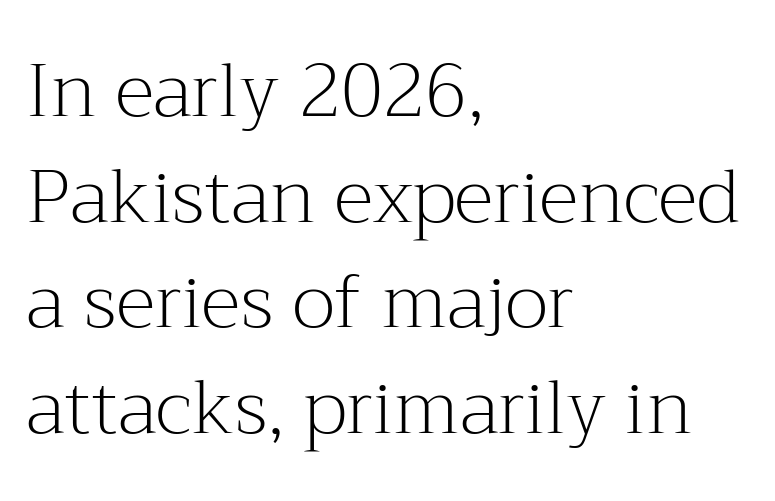
The image shows 75 px light serif type, upright; set left-aligned, normal line spacing (1.41x), normal letter spacing, not underlined; medium stroke contrast and a medium x-height.
